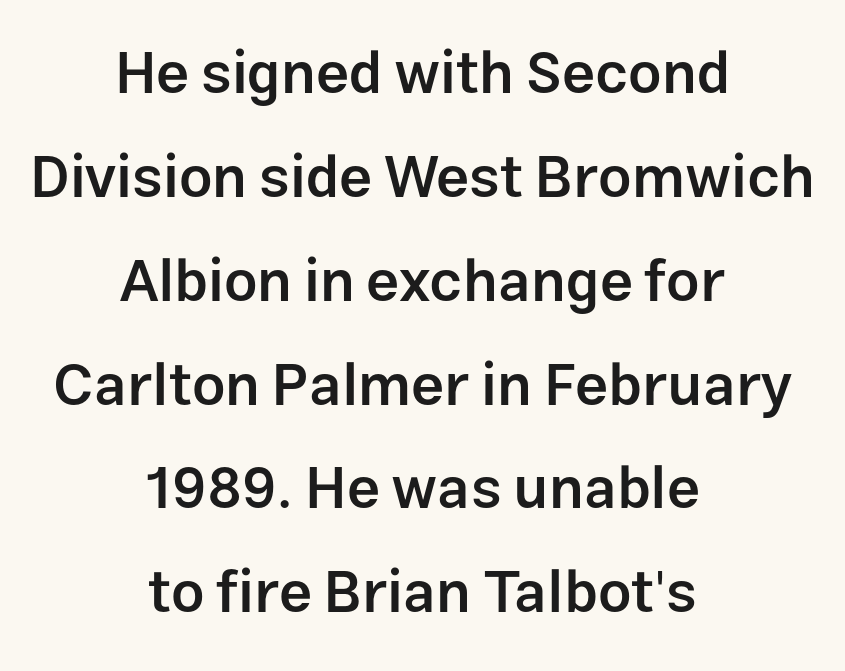
Notice how the passage keeps no hard edge, just a central spine. Spacing verdict: proportional, widths tailored to each character. Look at the bottom of the vertical strokes: they stop flat, with no serifs. Nobody drew a line under any word here.
